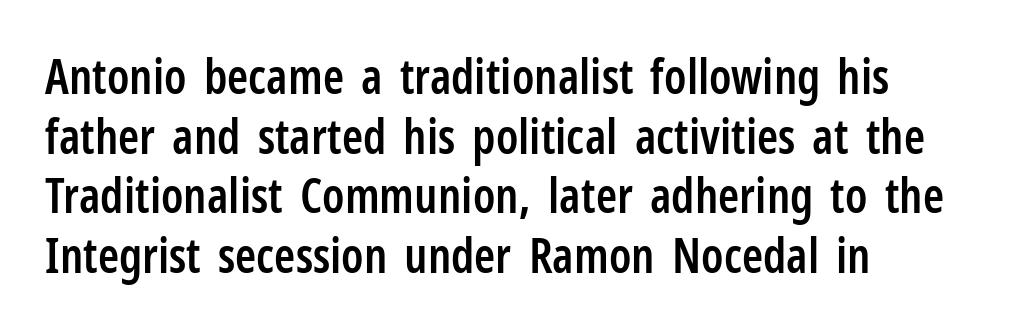
The image shows 48 px semibold, condensed sans-serif type, upright; set left-aligned, line spacing 1.24x, normal letter spacing, not underlined; low stroke contrast and a medium x-height.
